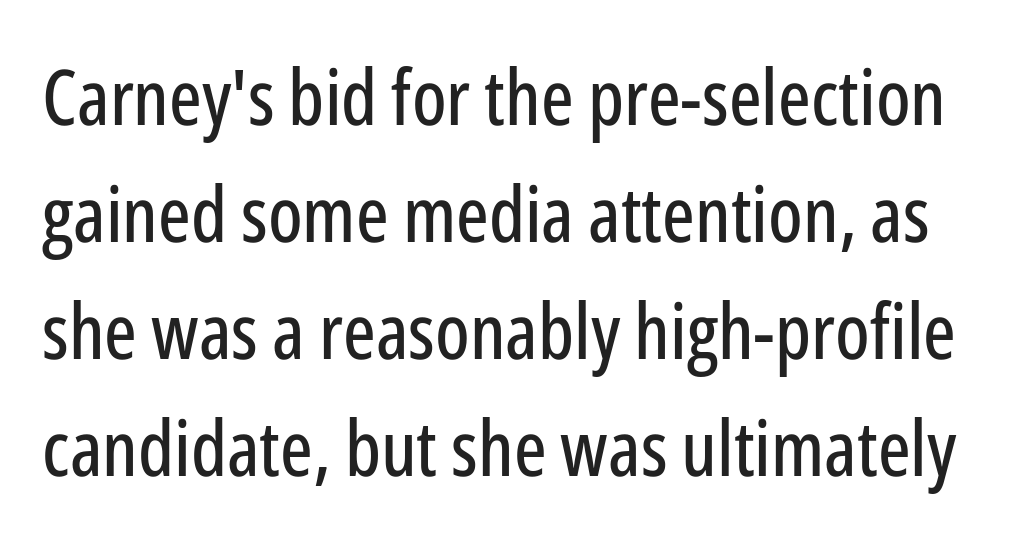
{"serif": "no", "italic": "no", "width": "condensed", "stroke_contrast": "low", "x_height": "medium", "monospaced": "no", "underline": "no", "line_spacing": "normal", "line_spacing_ratio": 1.52, "letter_spacing": "normal", "letter_spacing_em": 0.0, "glyph_px": 77}
